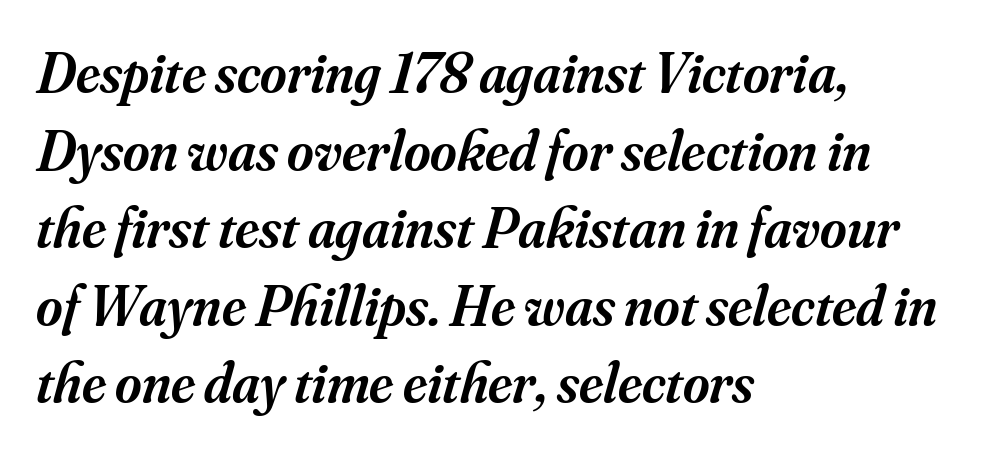
Is this a fixed-width face? No — the glyphs have proportional, varying widths. Summary of weight: moderately heavy, a semibold. Vertically, the passage feels balanced, rows spaced as you'd expect. Here the glyphs are tracked normally, forming tight word shapes. The rendering applies a slant to the glyphs.
